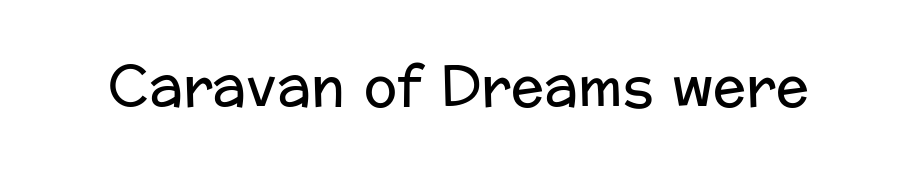
{"serif": "no", "italic": "no", "bold": "no", "weight": "regular", "width": "normal", "stroke_contrast": "low", "x_height": "medium", "monospaced": "no", "underline": "no", "letter_spacing": "normal", "letter_spacing_em": 0.0, "glyph_px": 55}
